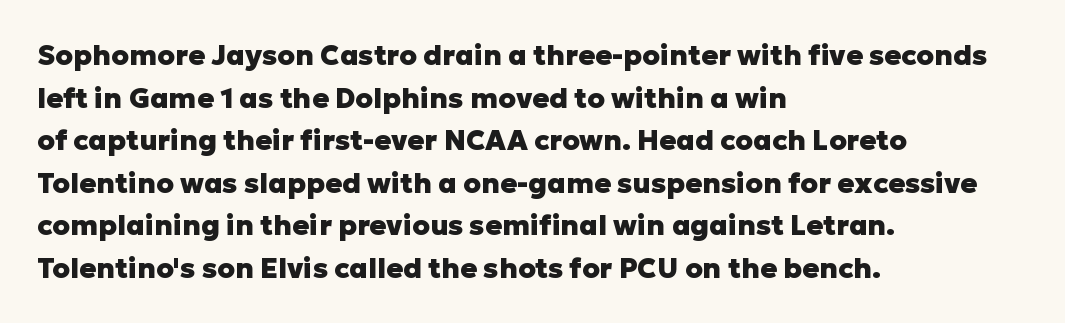
This sample uses an upright cut, with every glyph sitting square on the baseline. Typesetter's note: full bold, strokes at maximum text heaviness. The face used here is a sans, in the tradition of grotesques and geometrics. The foot of each line stays bare and open.
